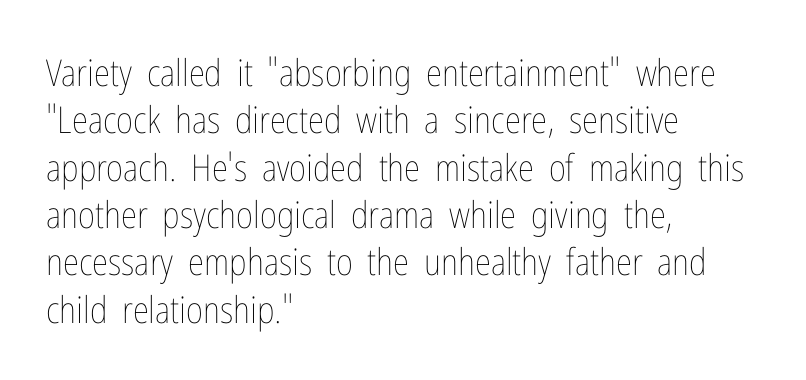
{"italic": "no", "bold": "no", "weight": "thin", "width": "condensed", "stroke_contrast": "low", "x_height": "medium", "monospaced": "no", "underline": "no", "align": "left", "line_spacing": "normal", "line_spacing_ratio": 1.28, "letter_spacing": "normal", "letter_spacing_em": 0.0, "glyph_px": 37}
